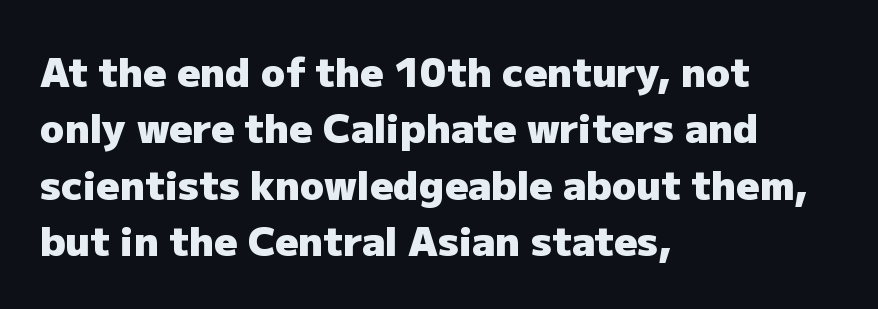
Every row of glyphs begins at an identical x-position on the left. You could call the tracking neutral — neither tight nor loose. The designer left line spacing at the default. The string is rendered with underlining switched off.
